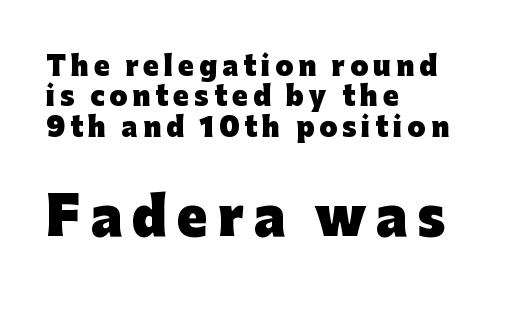
The image shows 51 px heavy sans-serif type, upright; set left-aligned, line spacing 1.17x, not underlined; the second (bottom) block is 1.96x larger; low stroke contrast and a medium x-height.
